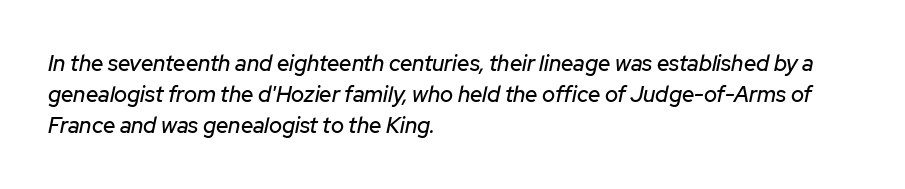
Q: Is the text italic (slanted)? A: Yes, it leans right by about 12 degrees.
Q: Is the text underlined? A: No.
Q: How is the paragraph aligned? A: Left-aligned.
Q: Is the spacing between letters normal or unusually wide? A: Normal.
Q: Is the spacing between lines tight, normal or loose? A: Normal.
